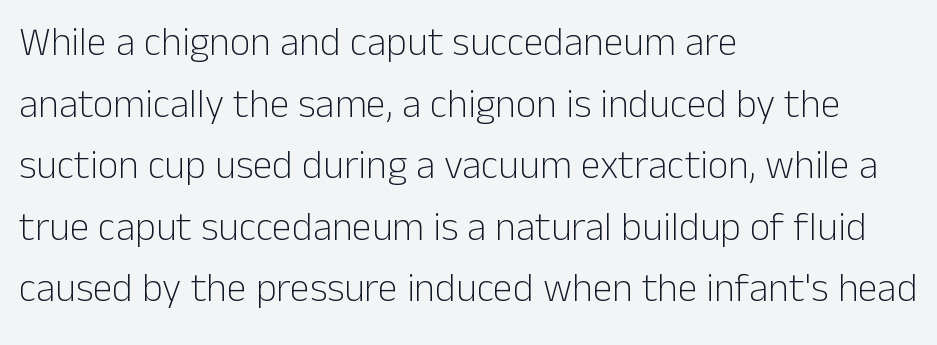
The image shows 40 px light sans-serif type, upright; set left-aligned, normal line spacing (1.54x), normal letter spacing, not underlined; low stroke contrast and a medium x-height.
